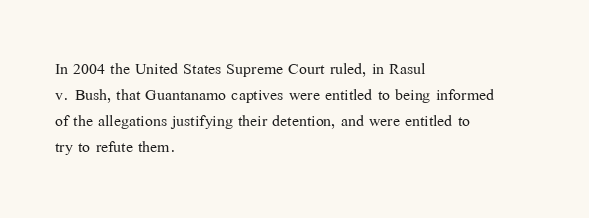
{"italic": "no", "bold": "no", "underline": "no", "align": "left", "line_spacing_ratio": 1.24, "letter_spacing": "normal", "letter_spacing_em": 0.0, "glyph_px": 21}
